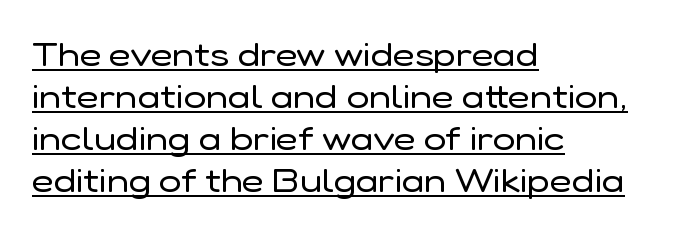
Q: Is the text bold? A: No.
Q: Is the text italic (slanted)? A: No, it is upright.
Q: Is the typeface a serif or a sans-serif typeface? A: Sans-serif.
Q: Is the text underlined? A: Yes.
Q: How is the paragraph aligned? A: Left-aligned.
Q: Is the spacing between letters normal or unusually wide? A: Normal.
Q: Width (condensed, normal, or wide)? A: Normal.
Q: Stroke contrast? A: Low.
Q: x-height? A: Medium.
Q: Monospaced? A: No.
